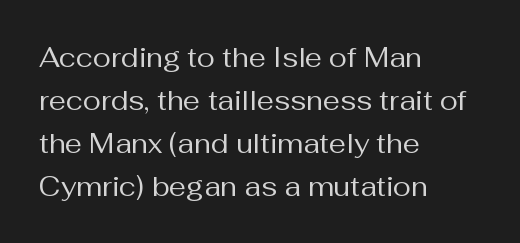
Line beginnings align vertically; line endings do not. Quick note: not italic, upright. No chunkiness to these letters — they're not bold. Default kerning and tracking; the words read as compact shapes.
